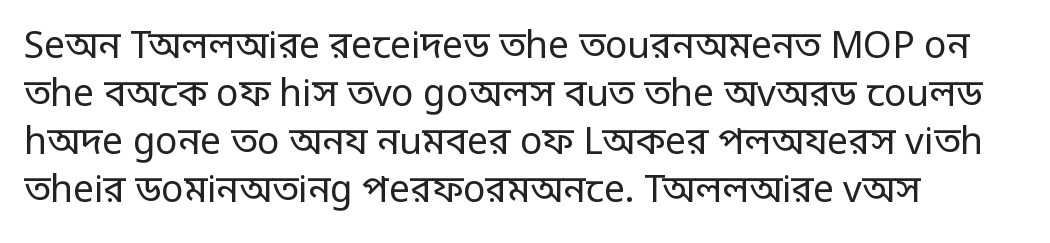
Q: Is the text bold? A: No.
Q: Is the text italic (slanted)? A: No, it is upright.
Q: Is the typeface a serif or a sans-serif typeface? A: Sans-serif.
Q: Is the text underlined? A: No.
Q: How is the paragraph aligned? A: Left-aligned.
Q: Is the spacing between letters normal or unusually wide? A: Normal.
Q: Is the spacing between lines tight, normal or loose? A: Normal.
Q: Width (condensed, normal, or wide)? A: Condensed.
Q: Stroke contrast? A: Low.
Q: Monospaced? A: No.
